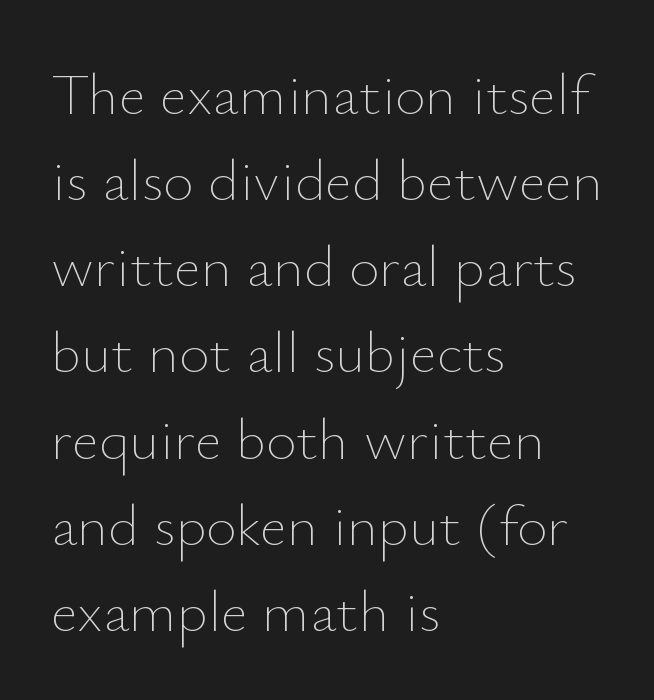
Q: Is the text bold? A: No.
Q: Is the text italic (slanted)? A: No, it is upright.
Q: Is the text underlined? A: No.
Q: How is the paragraph aligned? A: Left-aligned.
Q: Is the spacing between letters normal or unusually wide? A: Normal.
Q: Is the spacing between lines tight, normal or loose? A: Normal.
Q: Width (condensed, normal, or wide)? A: Normal.
Q: Stroke contrast? A: Low.
Q: x-height? A: Small.
Q: Monospaced? A: No.
